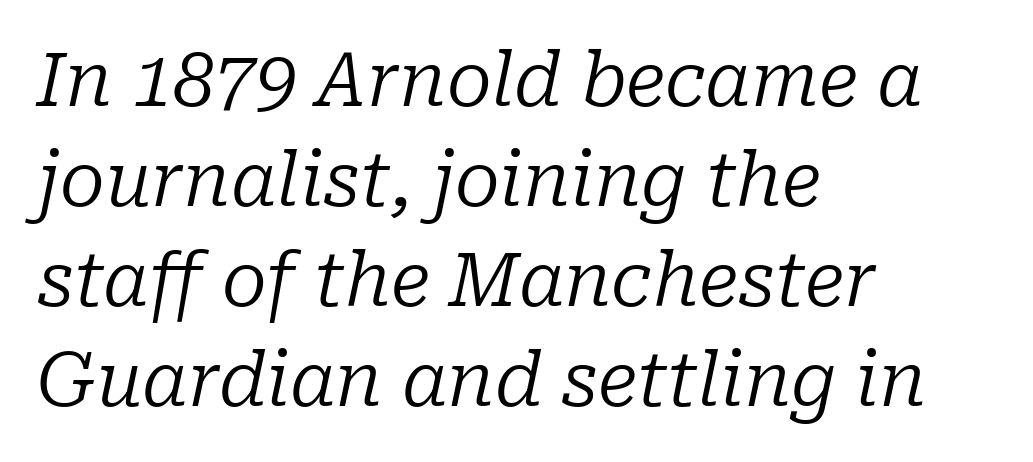
Successive baselines arrive at the customary interval. The passage shown leans; its letterforms are oblique. Reading down the block, your eye returns to a fixed left position each line. Weight: regular or lighter. The face used here is rendered with its standard letterfit.
